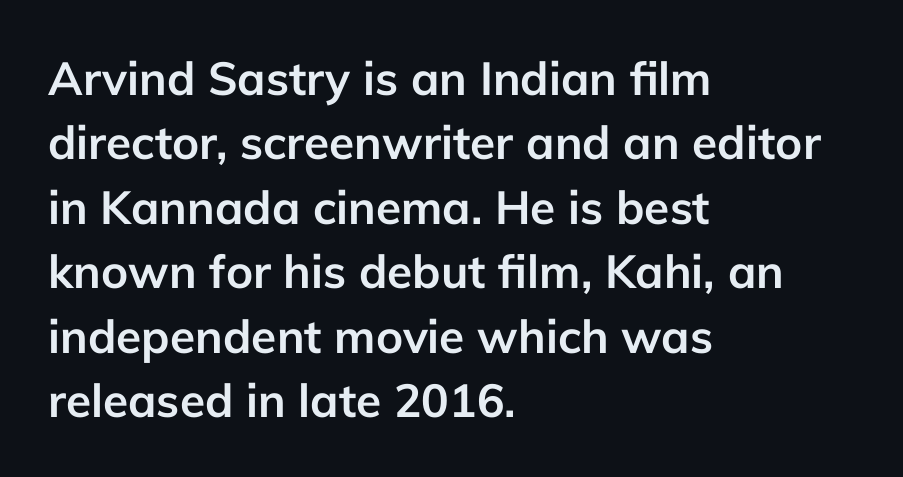
{"serif": "no", "italic": "no", "bold": "yes", "weight": "semibold", "width": "normal", "stroke_contrast": "low", "x_height": "medium", "monospaced": "no", "underline": "no", "align": "left", "line_spacing": "normal", "line_spacing_ratio": 1.4, "letter_spacing": "normal", "letter_spacing_em": 0.0, "glyph_px": 46}
